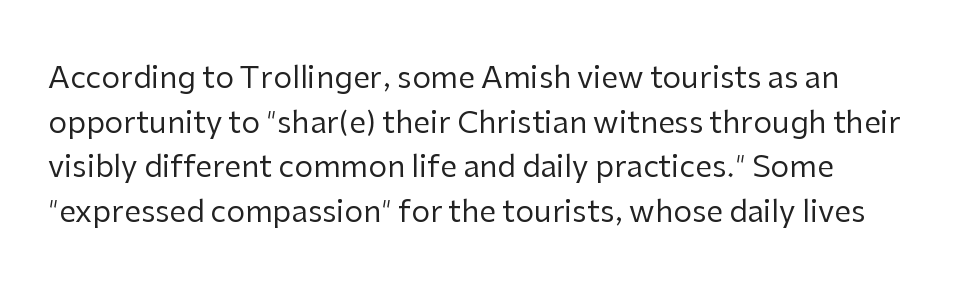
The passage shown has conventional tracking throughout. The face looks like a standard text weight, possibly lighter. One glance says typical: line gaps are just what's usual. When letters stand straight like this, we call the style roman or upright. I'd call this a sans setting — the letters go barefoot. Character widths vary here, with narrow letters taking less room than wide ones.
